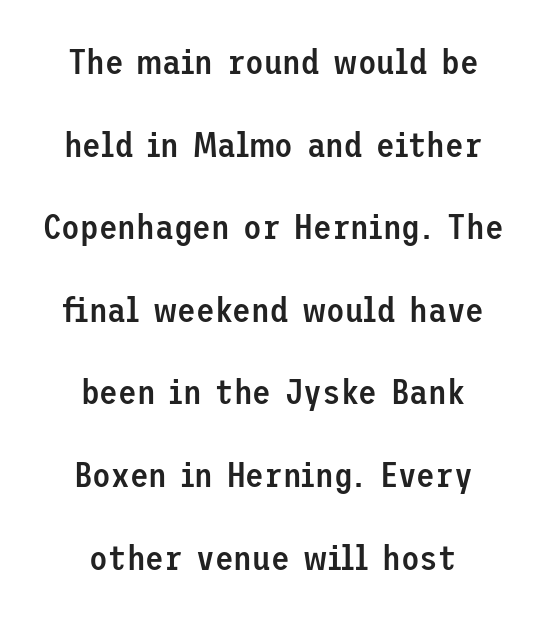
{"serif": "no", "italic": "no", "bold": "semi", "weight": "semibold", "width": "normal", "stroke_contrast": "low", "x_height": "medium", "underline": "no", "align": "center", "line_spacing": "loose", "line_spacing_ratio": 2.43, "letter_spacing": "normal", "letter_spacing_em": 0.0, "glyph_px": 34}
